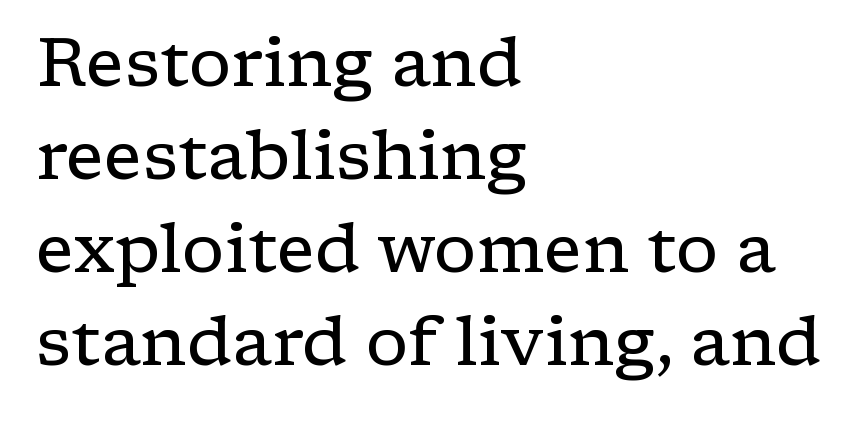
Q: Is the text bold? A: No.
Q: Is the text italic (slanted)? A: No, it is upright.
Q: Is the typeface a serif or a sans-serif typeface? A: Serif.
Q: Is the text underlined? A: No.
Q: How is the paragraph aligned? A: Left-aligned.
Q: Is the spacing between letters normal or unusually wide? A: Normal.
Q: Is the spacing between lines tight, normal or loose? A: Normal.
Q: Width (condensed, normal, or wide)? A: Wide.
Q: Stroke contrast? A: Low.
Q: x-height? A: Medium.
Q: Monospaced? A: No.
